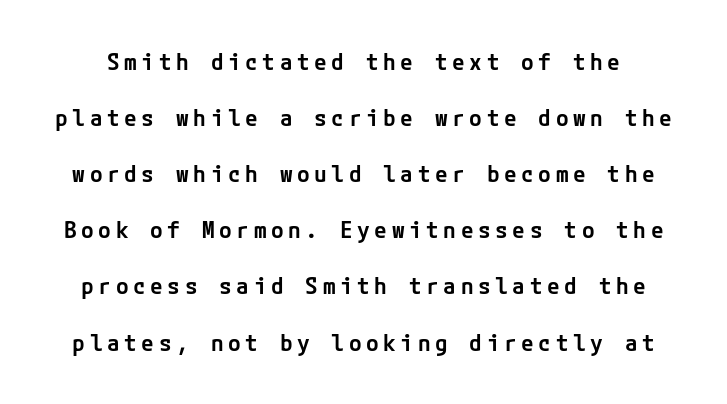
Caption: semibold face, moderately heavy strokes. This block would shrink considerably if given ordinary leading; it's expanded now. Designer's note — italics off, roman on. Each word looks stretched out because of the extra space between its letters. Beneath every word, the page is bare.
